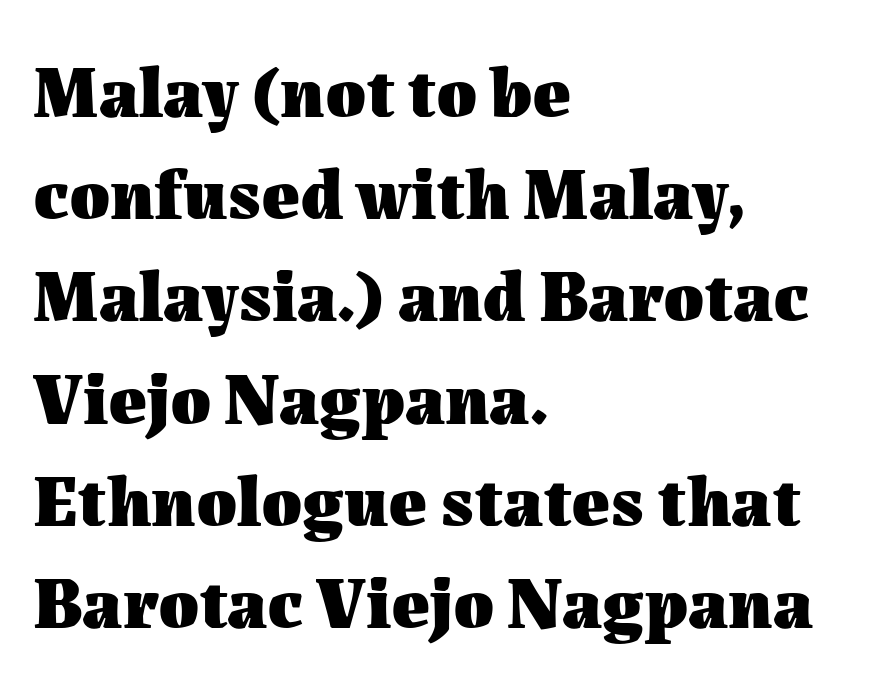
The image shows 73 px heavy type, upright; set left-aligned, normal line spacing (1.4x), normal letter spacing, not underlined; medium stroke contrast and a medium x-height.
